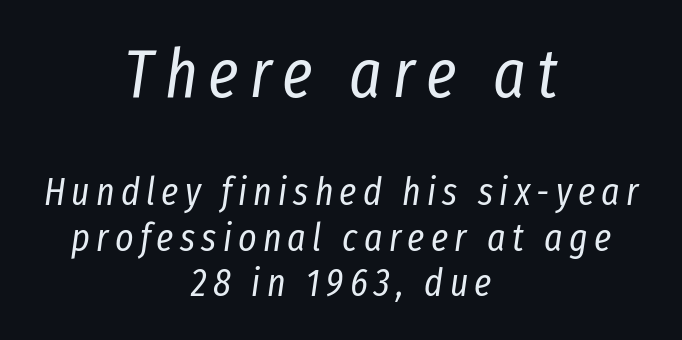
Teacher's note: observe the equal gaps on both sides — that is centered alignment. Only glyphs here, with clear space below each row. Emphasis-style slanted type is in use. The rendering shrinks the type as you move from the upper chunk to the lower. The rendering uses natural spacing where letterforms have individual widths.
